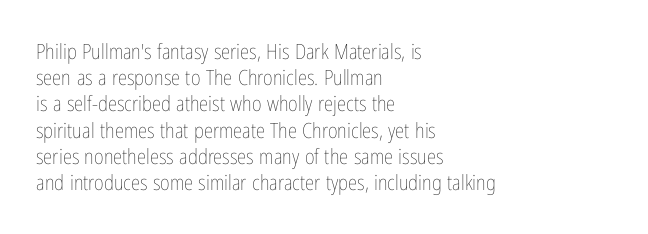
{"italic": "no", "bold": "no", "underline": "no", "align": "left", "line_spacing": "normal", "line_spacing_ratio": 1.25, "letter_spacing": "normal", "letter_spacing_em": 0.0, "glyph_px": 21}
